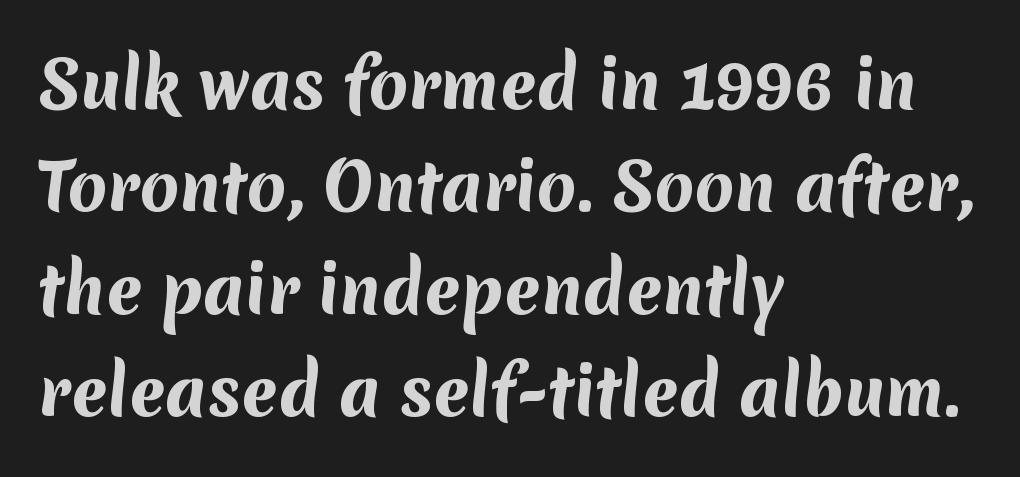
The image shows 64 px bold sans-serif type; set left-aligned, normal line spacing (1.6x), normal letter spacing, not underlined; medium stroke contrast and a medium x-height.
